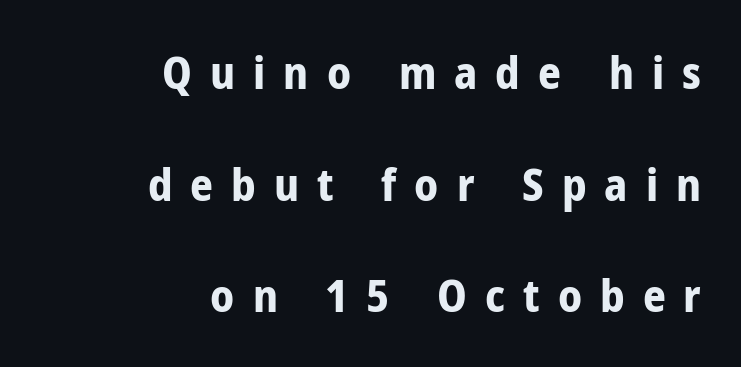
Reading down the column, the eye jumps a long way to each next line. The compositor pushed each line to the right boundary. Lines of text with bare space underneath. Typesetter's note: full bold, strokes at maximum text heaviness. Italic? Not at all — the glyphs are vertical.
